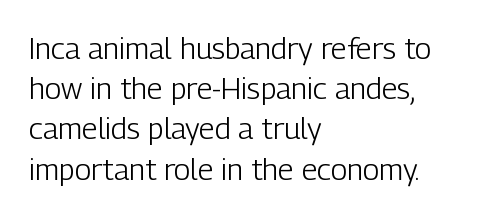
Q: Is the text bold? A: No.
Q: Is the text italic (slanted)? A: No, it is upright.
Q: Is the typeface a serif or a sans-serif typeface? A: Sans-serif.
Q: Is the text underlined? A: No.
Q: How is the paragraph aligned? A: Left-aligned.
Q: Is the spacing between letters normal or unusually wide? A: Normal.
Q: Is the spacing between lines tight, normal or loose? A: Normal.
Q: Width (condensed, normal, or wide)? A: Condensed.
Q: Stroke contrast? A: Low.
Q: x-height? A: Medium.
Q: Monospaced? A: No.
